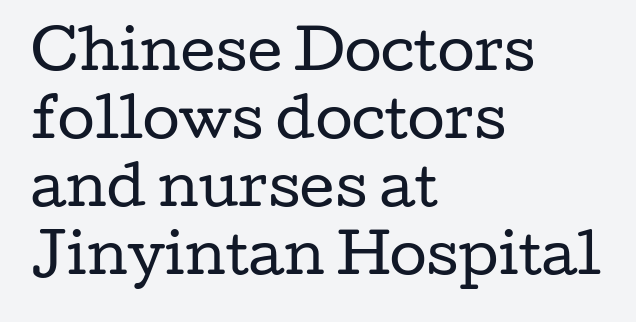
The image shows 54 px regular-weight, wide serif type, upright; set left-aligned, normal line spacing (1.26x), normal letter spacing, not underlined; low stroke contrast and a medium x-height.
